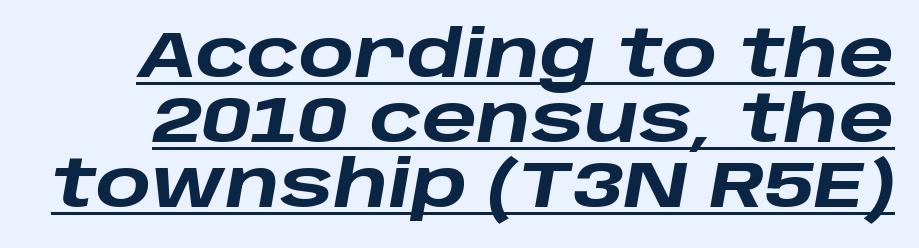
Here the designer chose a conventional face with non-uniform glyph widths. Underline: present. On the weight axis this lands at bold, roughly 700. Slant detected: the letters are inclined.
